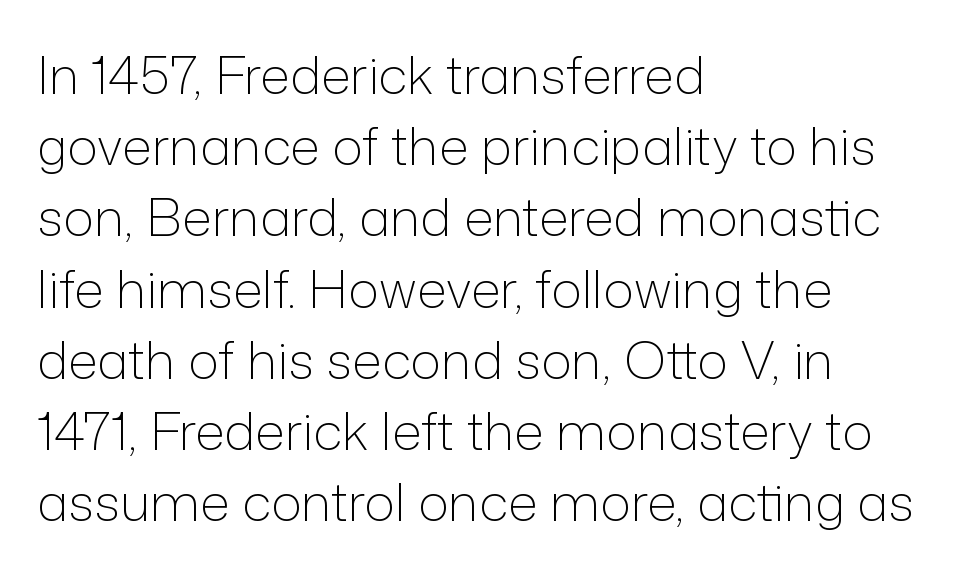
{"serif": "no", "italic": "no", "bold": "no", "weight": "light", "width": "normal", "stroke_contrast": "low", "x_height": "medium", "monospaced": "no", "underline": "no", "align": "left", "line_spacing": "normal", "line_spacing_ratio": 1.37, "letter_spacing": "normal", "letter_spacing_em": 0.0, "glyph_px": 52}
